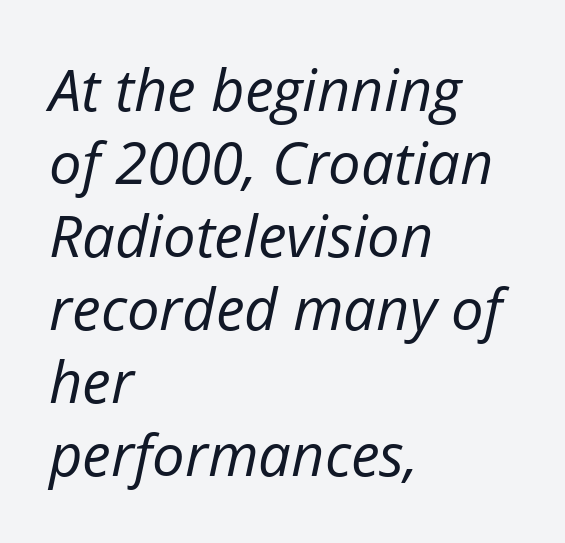
{"italic": "yes", "lean": "right", "slant_degrees": 12, "bold": "no", "weight": "regular", "width": "normal", "stroke_contrast": "low", "x_height": "medium", "monospaced": "no", "underline": "no", "align": "left", "line_spacing": "normal", "line_spacing_ratio": 1.26, "letter_spacing": "normal", "letter_spacing_em": 0.0, "glyph_px": 58}
